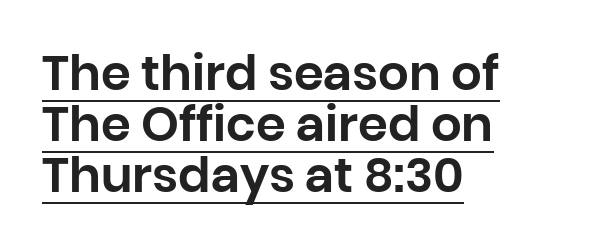
The image shows 48 px sans-serif type, upright; set left-aligned, tight line spacing (1.06x), normal letter spacing, underlined; low stroke contrast and a large x-height.
